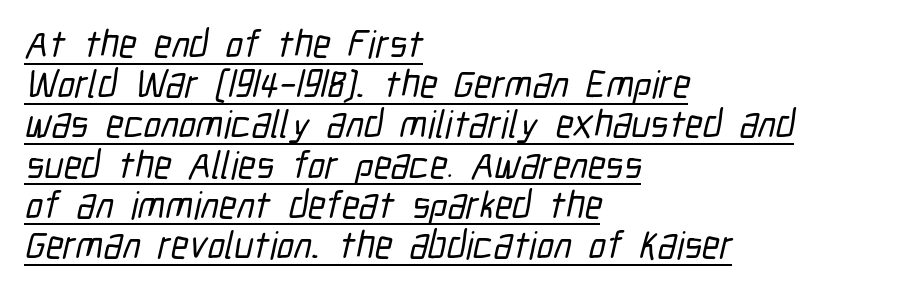
Q: Is the typeface a serif or a sans-serif typeface? A: Sans-serif.
Q: Is the text underlined? A: Yes.
Q: How is the paragraph aligned? A: Left-aligned.
Q: Is the spacing between letters normal or unusually wide? A: Normal.
Q: Is the spacing between lines tight, normal or loose? A: Tight.
Q: Width (condensed, normal, or wide)? A: Condensed.
Q: Stroke contrast? A: Low.
Q: x-height? A: Medium.
Q: Monospaced? A: No.
